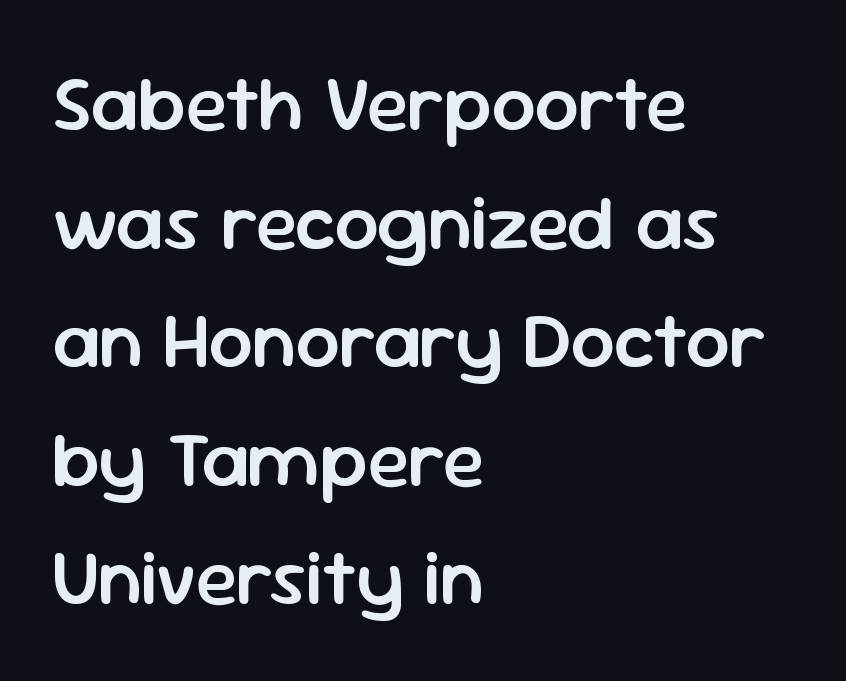
Q: Is the text bold? A: Semi-bold.
Q: Is the text italic (slanted)? A: No, it is upright.
Q: Is the typeface a serif or a sans-serif typeface? A: Sans-serif.
Q: Is the text underlined? A: No.
Q: How is the paragraph aligned? A: Left-aligned.
Q: Is the spacing between letters normal or unusually wide? A: Normal.
Q: Is the spacing between lines tight, normal or loose? A: Normal.
Q: Width (condensed, normal, or wide)? A: Normal.
Q: Stroke contrast? A: Low.
Q: x-height? A: Medium.
Q: Monospaced? A: No.
